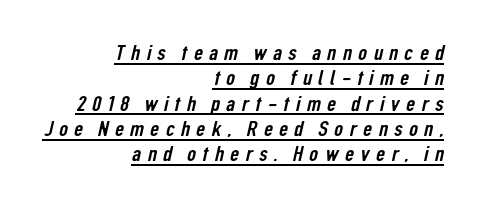
The image shows 22 px text type; set right-aligned, tight line spacing (1.15x), unusually wide letter spacing (+0.29 em), underlined.
